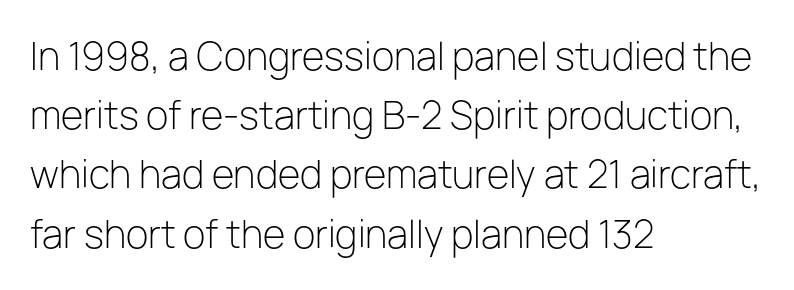
Q: Is the text bold? A: No.
Q: Is the text italic (slanted)? A: No, it is upright.
Q: Is the typeface a serif or a sans-serif typeface? A: Sans-serif.
Q: Is the text underlined? A: No.
Q: How is the paragraph aligned? A: Left-aligned.
Q: Is the spacing between letters normal or unusually wide? A: Normal.
Q: Is the spacing between lines tight, normal or loose? A: Normal.
Q: Width (condensed, normal, or wide)? A: Normal.
Q: Stroke contrast? A: Low.
Q: x-height? A: Medium.
Q: Monospaced? A: No.
